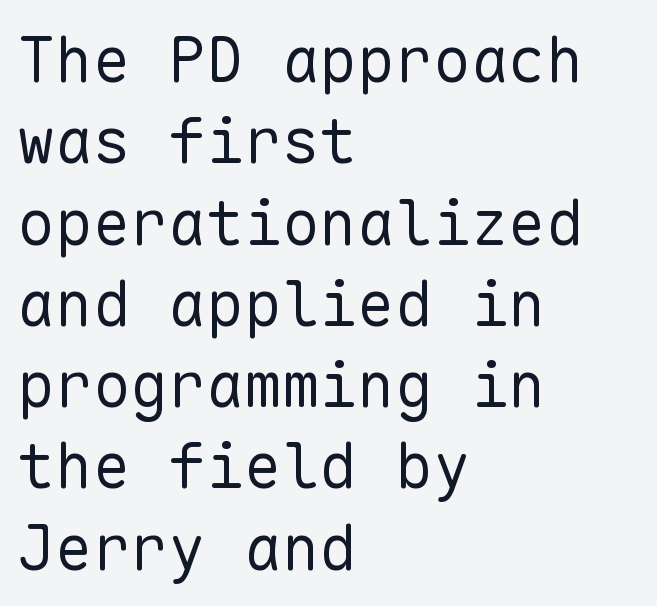
The image shows 63 px regular-weight sans-serif type, upright, monospaced; set left-aligned, normal line spacing (1.29x), normal letter spacing, not underlined; low stroke contrast and a medium x-height.
